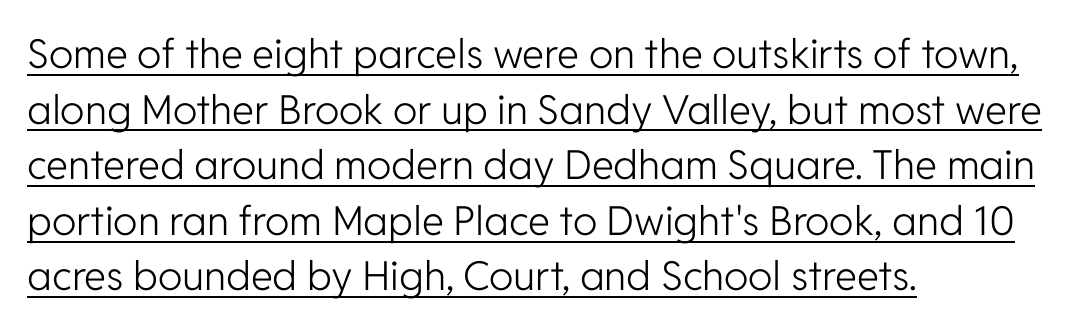
The image shows 40 px light sans-serif type, upright; set left-aligned, normal line spacing (1.39x), normal letter spacing, underlined; low stroke contrast and a medium x-height.
